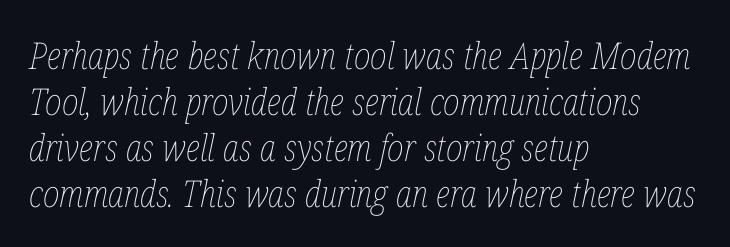
{"italic": "yes", "lean": "right", "slant_degrees": 12, "bold": "no", "weight": "thin", "width": "condensed", "stroke_contrast": "low", "x_height": "medium", "monospaced": "no", "underline": "no", "align": "left", "line_spacing_ratio": 1.24, "letter_spacing": "normal", "letter_spacing_em": 0.0, "glyph_px": 37}
